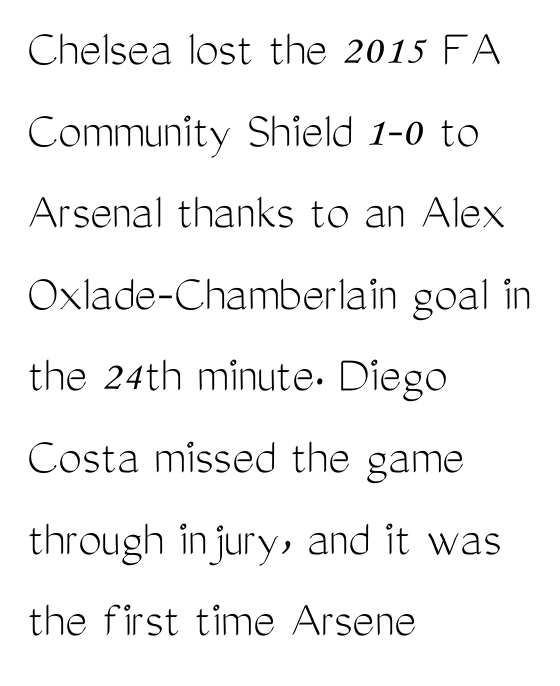
Q: Is the text bold? A: No.
Q: Is the text italic (slanted)? A: No, it is upright.
Q: Is the typeface a serif or a sans-serif typeface? A: Sans-serif.
Q: Is the text underlined? A: No.
Q: How is the paragraph aligned? A: Left-aligned.
Q: Is the spacing between letters normal or unusually wide? A: Normal.
Q: Is the spacing between lines tight, normal or loose? A: Normal.
Q: Width (condensed, normal, or wide)? A: Condensed.
Q: Stroke contrast? A: Medium.
Q: x-height? A: Medium.
Q: Monospaced? A: No.
